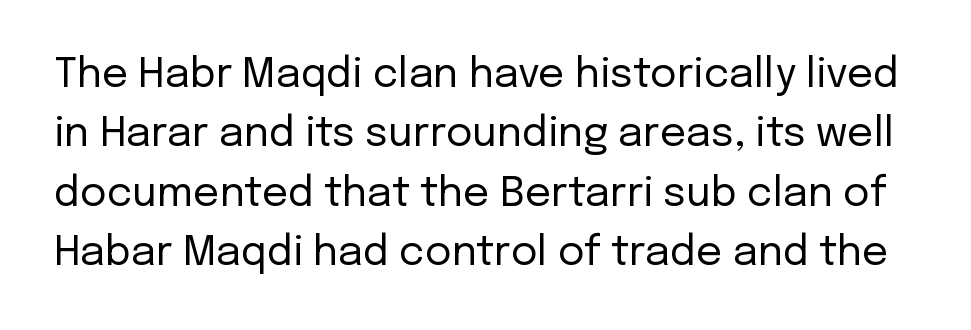
This rendering leaves character spacing at its baseline value. Ink coverage per letter is moderate at most. No italicization has been applied; the sample stays upright. The face used here is a sans, in the tradition of grotesques and geometrics. These lines are rendered in a variable-pitch font. A normal amount of white space separates one row of letters from the next.
